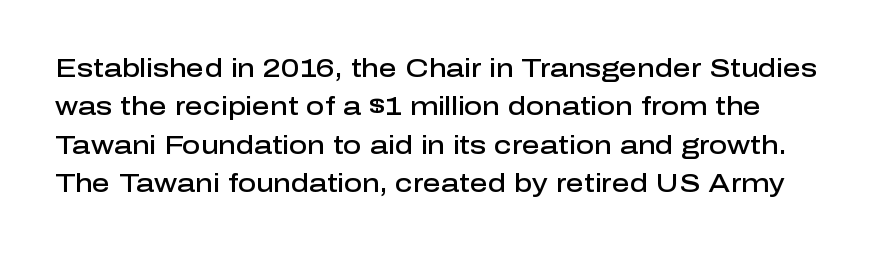
Q: Is the text bold? A: Semi-bold.
Q: Is the text italic (slanted)? A: No, it is upright.
Q: Is the text underlined? A: No.
Q: Is the spacing between letters normal or unusually wide? A: Normal.
Q: Is the spacing between lines tight, normal or loose? A: Normal.
